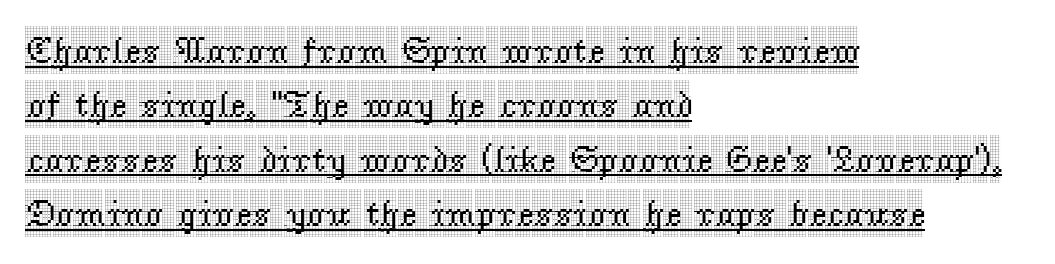
Alignment: flush left. The face used here appears with an underline applied. You could call the tracking neutral — neither tight nor loose. This sample has the flowing, uneven cadence of proportional lettering. Compared with typical paragraphs, the rows here are spaced about the same. The letters carry serifs — small finishing strokes at the ends of their stems.
